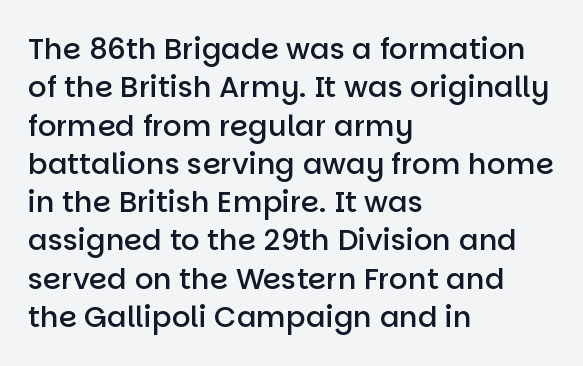
The image shows 29 px semibold sans-serif type, upright; set left-aligned, normal line spacing (1.32x), normal letter spacing, not underlined; low stroke contrast and a large x-height.
